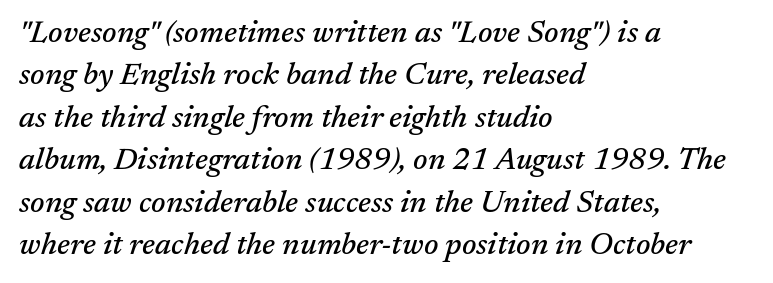
{"serif": "yes", "italic": "yes", "lean": "right", "slant_degrees": 17, "width": "normal", "stroke_contrast": "medium", "x_height": "medium", "monospaced": "no", "underline": "no", "align": "left", "line_spacing": "normal", "line_spacing_ratio": 1.37, "letter_spacing": "normal", "letter_spacing_em": 0.0, "glyph_px": 31}
